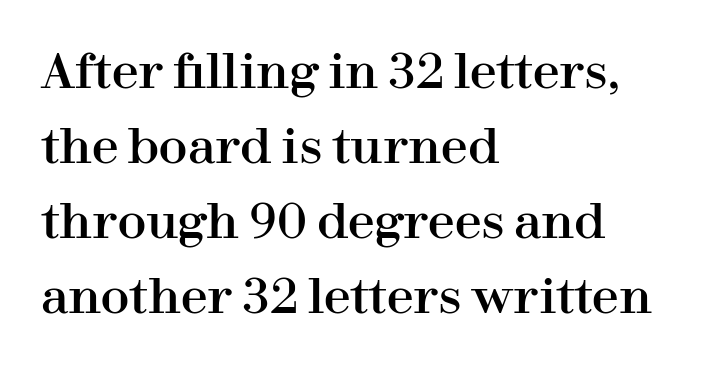
{"serif": "yes", "italic": "no", "width": "normal", "stroke_contrast": "high", "x_height": "medium", "monospaced": "no", "underline": "no", "align": "left", "line_spacing": "normal", "line_spacing_ratio": 1.56, "letter_spacing": "normal", "letter_spacing_em": 0.0, "glyph_px": 48}
